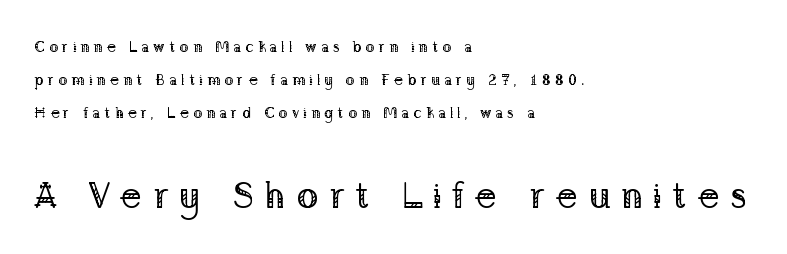
The image shows 37 px regular-weight serif type, upright; set left-aligned, loose line spacing (2.2x), unusually wide letter spacing (+0.27 em), not underlined; the second (bottom) block is 2.47x larger; low stroke contrast and a medium x-height.
